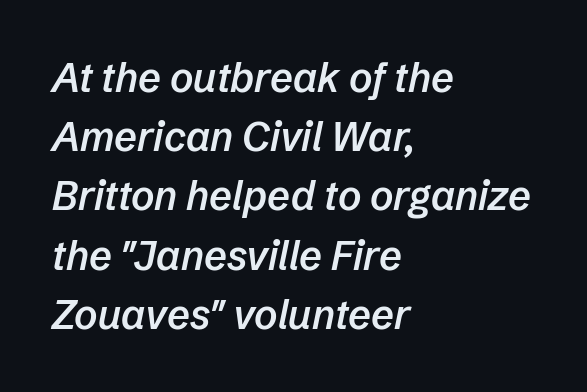
Short and long lines alike share a common starting point at left. Think of a printed novel: that variable character pitch is what you see here. Descenders hang freely into open space. Compared with ordinary roman type, these characters are visibly tilted. The lines sit at an ordinary, default distance from one another. Every letter is mildly thick-stroked: semibold rather than bold.
